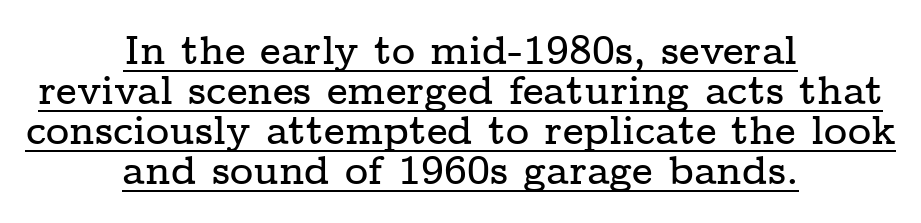
{"serif": "yes", "italic": "no", "width": "wide", "stroke_contrast": "low", "x_height": "medium", "monospaced": "no", "underline": "yes", "align": "center", "line_spacing": "tight", "line_spacing_ratio": 1.0, "letter_spacing": "normal", "letter_spacing_em": 0.0, "glyph_px": 40}
